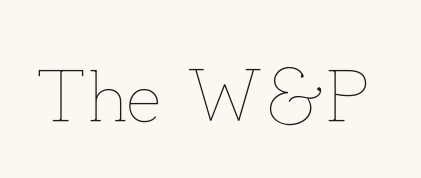
In terms of letterspacing, this is plain default setting. Check the space under the baseline: it is left empty. Heaviness? Minimal to ordinary, like unemphasized prose. It's the straight-up-and-down kind of type. Proportional: the letters do not fall into vertical columns.
